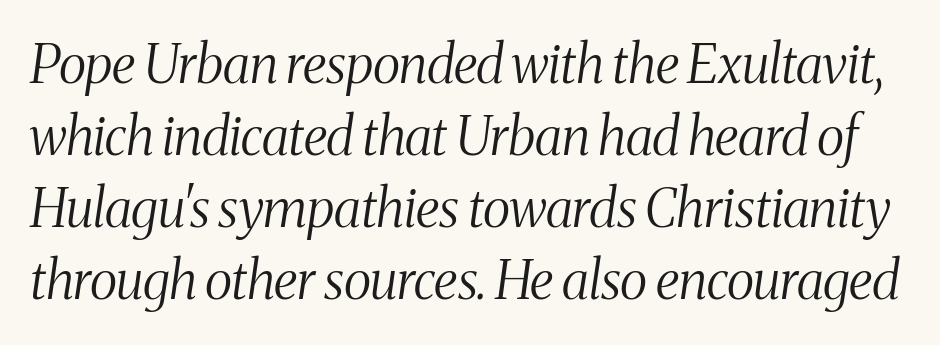
{"serif": "yes", "italic": "yes", "lean": "right", "slant_degrees": 8, "bold": "no", "weight": "light", "width": "condensed", "stroke_contrast": "medium", "x_height": "medium", "monospaced": "no", "underline": "no", "line_spacing": "normal", "line_spacing_ratio": 1.36, "letter_spacing": "normal", "letter_spacing_em": 0.0, "glyph_px": 53}
